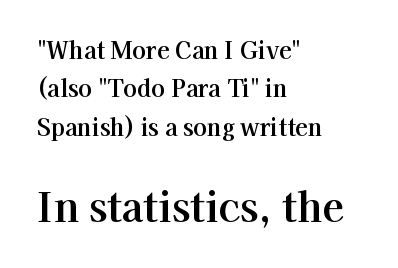
{"serif": "yes", "italic": "no", "width": "normal", "stroke_contrast": "high", "x_height": "medium", "monospaced": "no", "underline": "no", "align": "left", "line_spacing": "normal", "line_spacing_ratio": 1.67, "letter_spacing": "normal", "letter_spacing_em": 0.0, "larger_block": "second", "size_ratio": 1.74, "glyph_px": 40}
